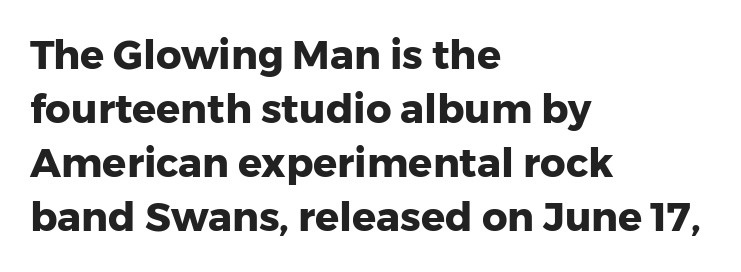
Q: Is the text bold? A: Yes.
Q: Is the text italic (slanted)? A: No, it is upright.
Q: Is the typeface a serif or a sans-serif typeface? A: Sans-serif.
Q: Is the text underlined? A: No.
Q: How is the paragraph aligned? A: Left-aligned.
Q: Is the spacing between letters normal or unusually wide? A: Normal.
Q: Is the spacing between lines tight, normal or loose? A: Normal.
Q: Width (condensed, normal, or wide)? A: Normal.
Q: Stroke contrast? A: Low.
Q: x-height? A: Medium.
Q: Monospaced? A: No.
